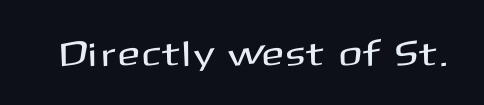
{"serif": "no", "italic": "no", "width": "normal", "stroke_contrast": "medium", "x_height": "medium", "monospaced": "no", "underline": "no", "glyph_px": 35}
